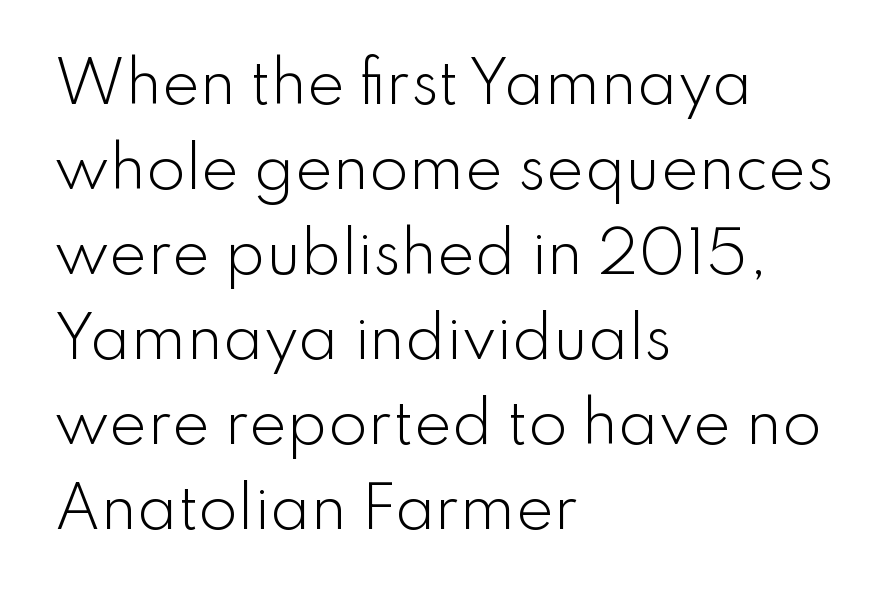
The image shows 57 px light sans-serif type, upright; set left-aligned, normal line spacing (1.49x), normal letter spacing, not underlined; low stroke contrast and a small x-height.
